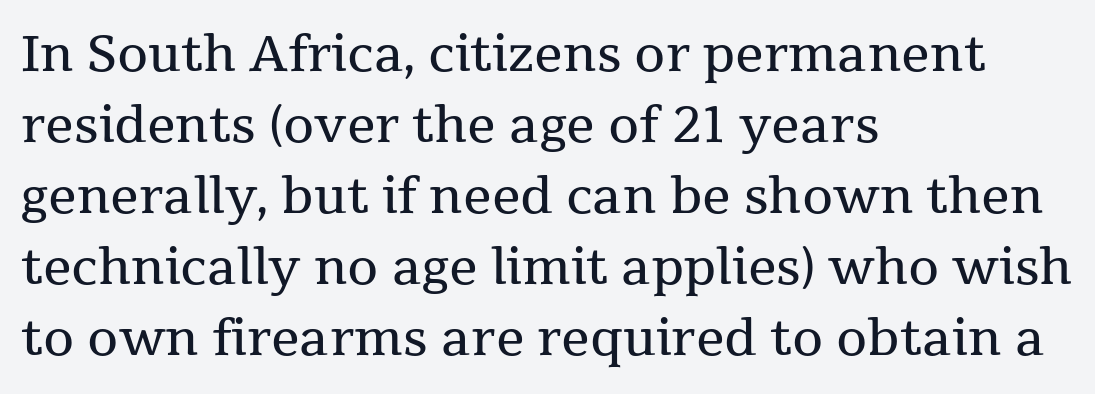
{"serif": "yes", "italic": "no", "bold": "no", "weight": "regular", "width": "normal", "stroke_contrast": "medium", "x_height": "medium", "monospaced": "no", "underline": "no", "align": "left", "line_spacing": "normal", "line_spacing_ratio": 1.42, "letter_spacing": "normal", "letter_spacing_em": 0.0, "glyph_px": 50}
